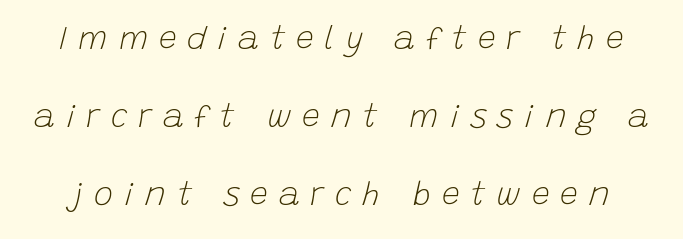
The image shows 32 px light type, italic (leaning right); set loose line spacing (2.43x), unusually wide letter spacing (+0.34 em), not underlined; low stroke contrast and a large x-height.
